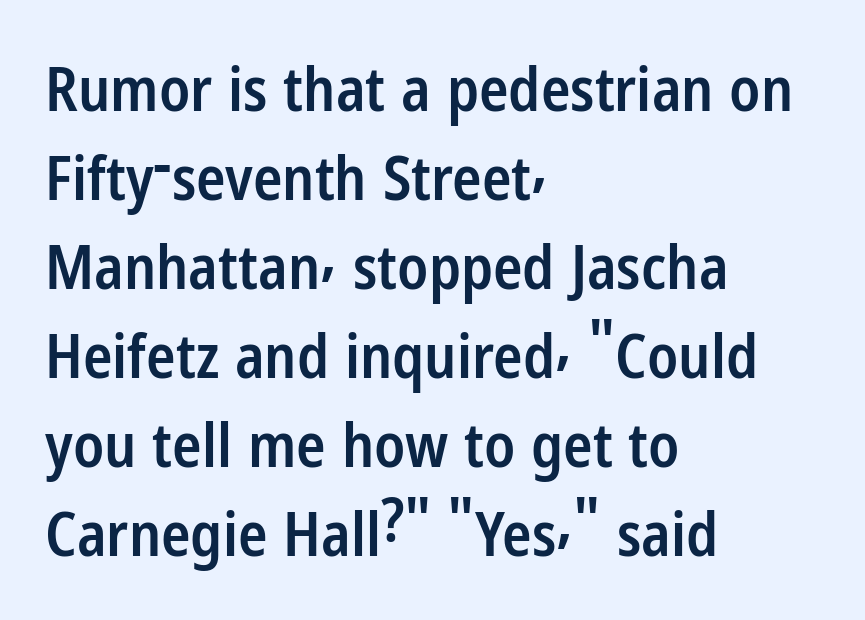
The lettering stays uniformly vertical, giving the passage a roman look. Looks like regular typesetting: each glyph gets only the width it needs. This rendering uses left alignment, leaving the right contour irregular. A fair bit of extra ink — the face is semibold, not bold. Type without underlining.
